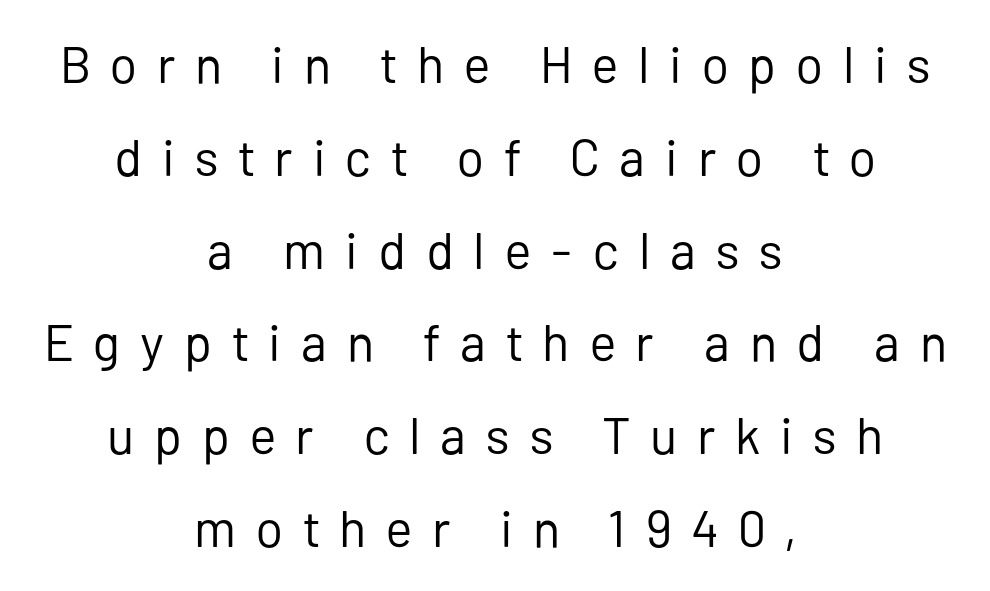
The image shows 51 px regular-weight sans-serif type, upright; set centered, line spacing 1.82x, unusually wide letter spacing (+0.39 em), not underlined; low stroke contrast and a medium x-height.
